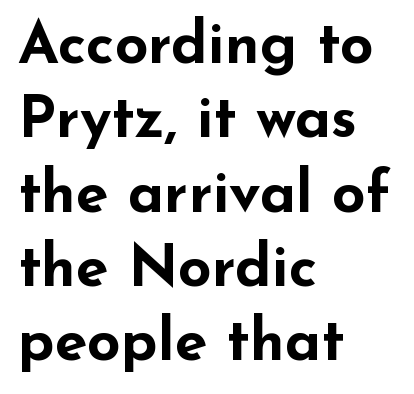
The image shows 59 px bold, wide sans-serif type, upright; set left-aligned, normal line spacing (1.26x), normal letter spacing, not underlined; low stroke contrast and a small x-height.
